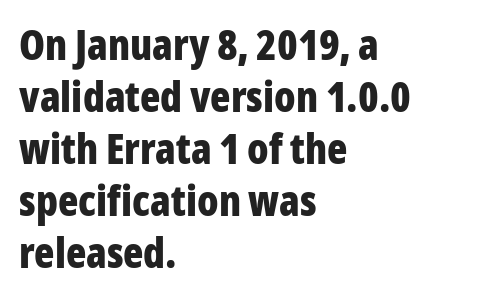
{"serif": "no", "italic": "no", "bold": "yes", "weight": "bold", "width": "condensed", "stroke_contrast": "low", "x_height": "medium", "monospaced": "no", "underline": "no", "align": "left", "line_spacing_ratio": 1.24, "letter_spacing": "normal", "letter_spacing_em": 0.0, "glyph_px": 42}
